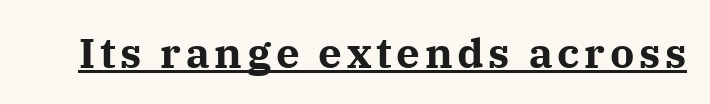
{"serif": "yes", "italic": "no", "bold": "yes", "weight": "bold", "width": "normal", "stroke_contrast": "medium", "x_height": "medium", "monospaced": "no", "underline": "yes", "glyph_px": 42}
